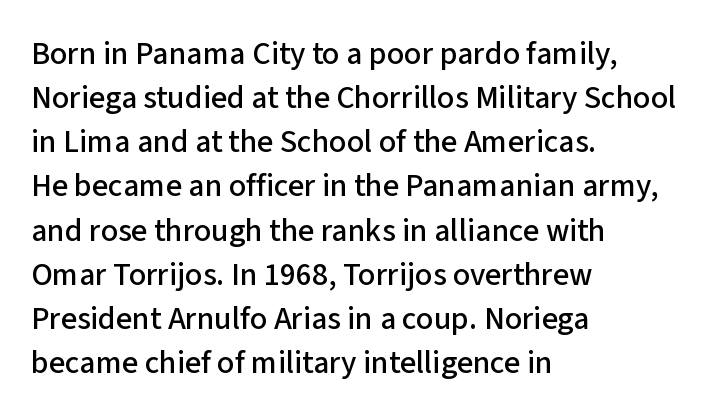
Q: Is the text italic (slanted)? A: No, it is upright.
Q: Is the typeface a serif or a sans-serif typeface? A: Sans-serif.
Q: Is the text underlined? A: No.
Q: How is the paragraph aligned? A: Left-aligned.
Q: Is the spacing between letters normal or unusually wide? A: Normal.
Q: Is the spacing between lines tight, normal or loose? A: Normal.
Q: Width (condensed, normal, or wide)? A: Normal.
Q: Stroke contrast? A: Low.
Q: x-height? A: Medium.
Q: Monospaced? A: No.
